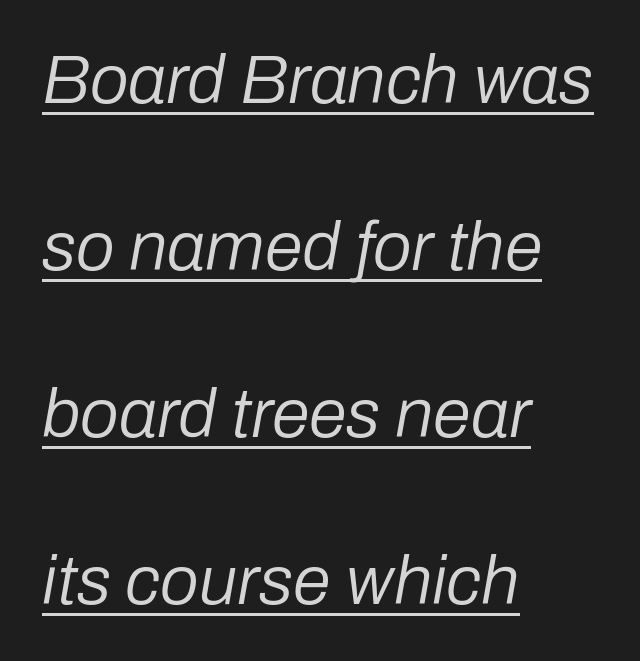
{"italic": "yes", "lean": "right", "slant_degrees": 10, "bold": "no", "weight": "regular", "width": "normal", "stroke_contrast": "low", "x_height": "medium", "monospaced": "no", "underline": "yes", "align": "left", "line_spacing": "loose", "line_spacing_ratio": 2.42, "letter_spacing": "normal", "letter_spacing_em": 0.0, "glyph_px": 69}
